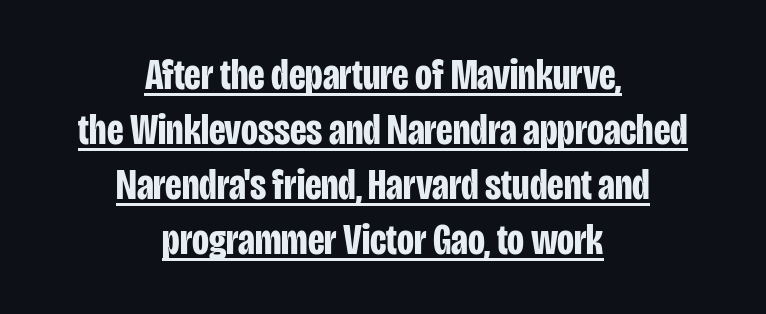
The letters stand straight up with perfectly vertical stems. Is this a fixed-width face? No — the glyphs have proportional, varying widths. Thick stems and heavy bowls — unmistakably bold. Does the copy run flush right? No — it is centered line by line. The letters carry no serifs — their stems end cleanly without finishing strokes. The leading is moderate, giving the passage an even texture.
